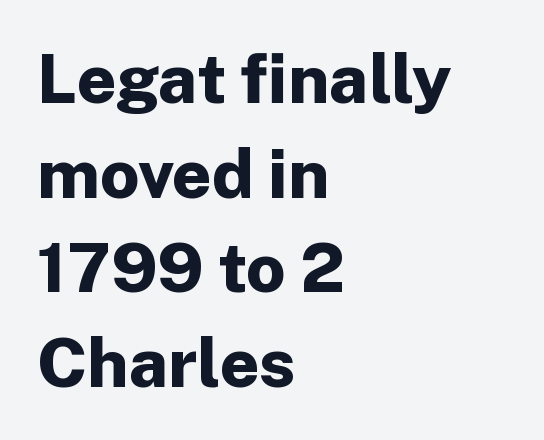
The image shows 69 px bold sans-serif type, upright; set left-aligned, normal line spacing (1.37x), normal letter spacing, not underlined; low stroke contrast and a medium x-height.
